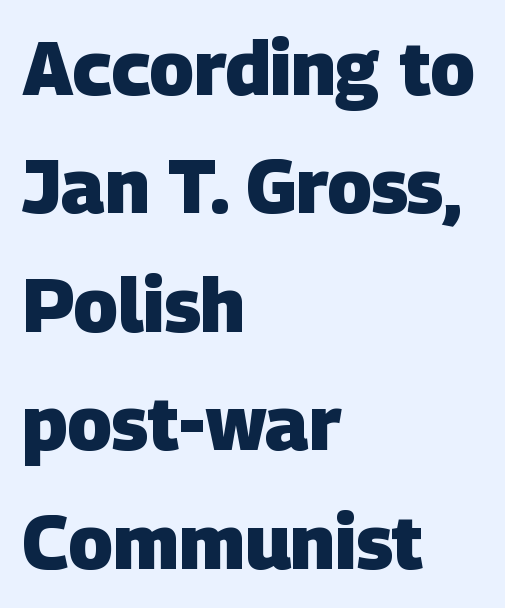
Q: Is the text bold? A: Yes.
Q: Is the typeface a serif or a sans-serif typeface? A: Sans-serif.
Q: Is the text underlined? A: No.
Q: How is the paragraph aligned? A: Left-aligned.
Q: Is the spacing between letters normal or unusually wide? A: Normal.
Q: Is the spacing between lines tight, normal or loose? A: Normal.
Q: Width (condensed, normal, or wide)? A: Normal.
Q: Stroke contrast? A: Low.
Q: x-height? A: Large.
Q: Monospaced? A: No.
